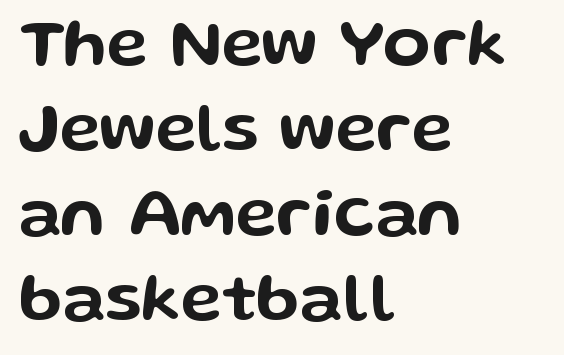
The image shows 69 px wide sans-serif type, upright; set left-aligned, line spacing 1.23x, normal letter spacing, not underlined; low stroke contrast and a medium x-height.
